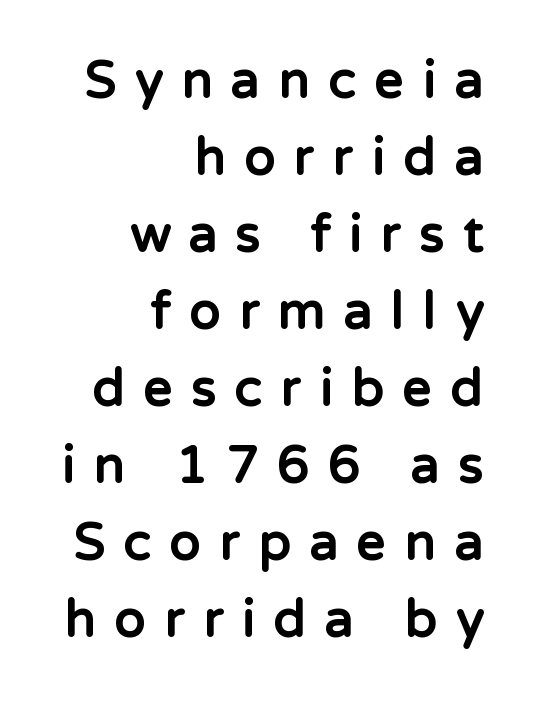
The image shows 51 px bold sans-serif type, upright; set right-aligned, normal line spacing (1.51x), unusually wide letter spacing (+0.37 em), not underlined; low stroke contrast and a medium x-height.
